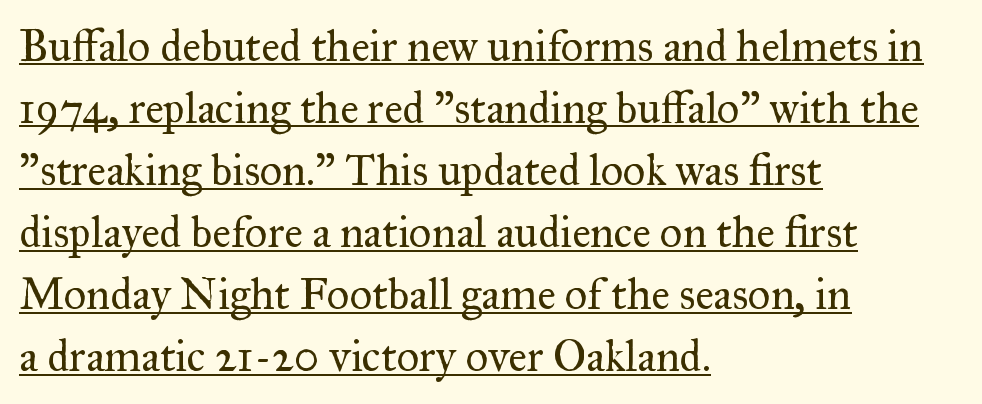
The image shows 44 px regular-weight serif type, upright; set left-aligned, normal line spacing (1.41x), normal letter spacing, underlined; medium stroke contrast and a small x-height.
